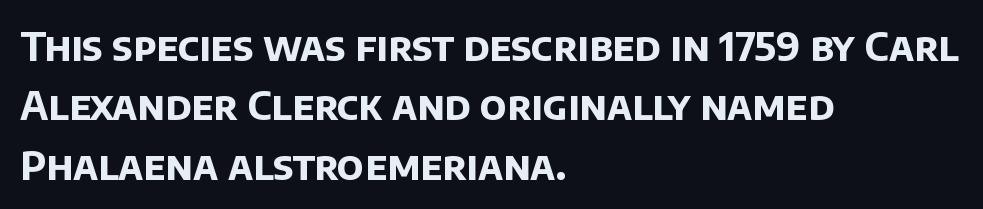
Q: Is the text bold? A: Yes.
Q: Is the typeface a serif or a sans-serif typeface? A: Sans-serif.
Q: Is the text underlined? A: No.
Q: How is the paragraph aligned? A: Left-aligned.
Q: Is the spacing between letters normal or unusually wide? A: Normal.
Q: Is the spacing between lines tight, normal or loose? A: Normal.
Q: Width (condensed, normal, or wide)? A: Normal.
Q: Stroke contrast? A: Low.
Q: x-height? A: Large.
Q: Monospaced? A: No.
